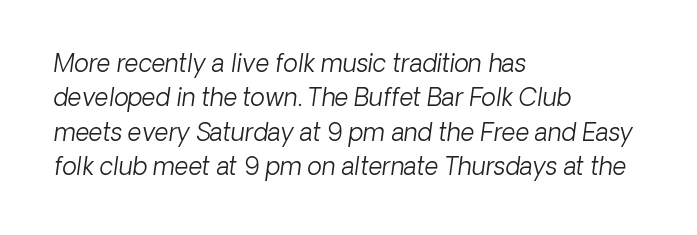
Underline: absent. These lines keep a tight, regular rhythm from letter to letter. Baseline-to-baseline distance is the conventional proportion of letter height. Which margin do the lines hug? The left one — the right edge is uneven. Bold? No — there's no thickening of the strokes.
